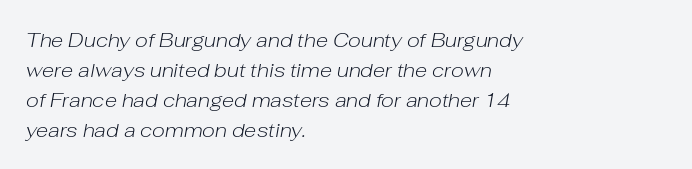
The font's italic variant was chosen for this text. A normal amount of white space separates one row of letters from the next. A bare baseline throughout the passage. One-word summary of the alignment: left. The weight would be labelled regular, book, light, or lighter still.
